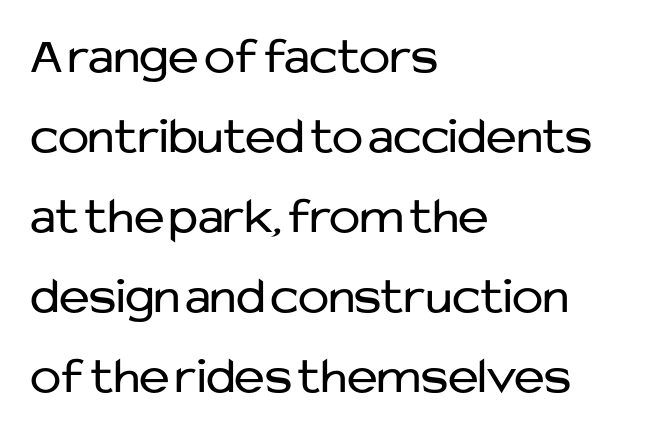
Tracking value appears to be zero — textbook default spacing. Rendered with straight, roman letterforms. Is the block centered? No — it sits flush against the left margin. Any mark beneath the type? The region is blank.
